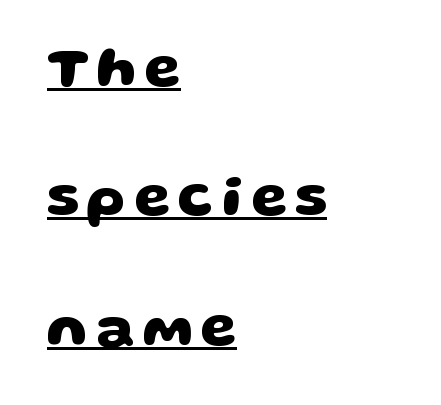
Caption: lettering with a line underneath. Does the weight exceed regular? Yes, all the way to bold. A typesetter would call this proportional, since set widths differ per character. If you measured baseline to baseline, you'd find a long distance. Regarding serifs, this sample does without them. Teacher's note: observe the even left margin — that is flush-left alignment.
